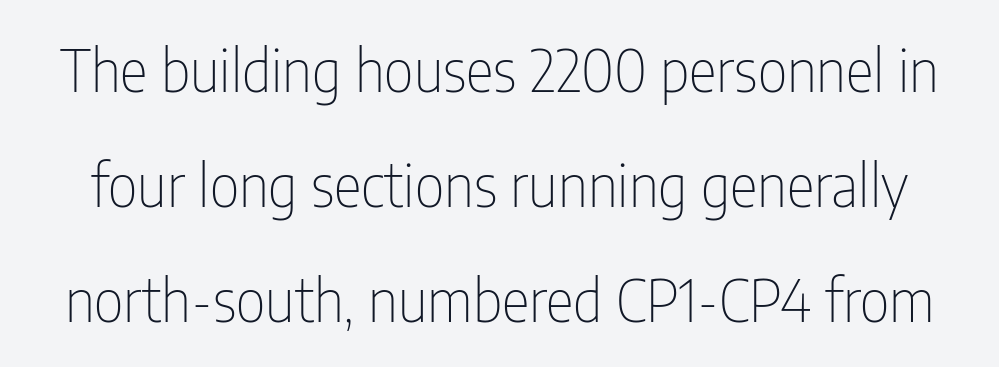
Is the letter spacing exaggerated? No — it looks like the ordinary default. Typographically, this falls in the sans-serif category. The area under the type is left untouched. A roman cut, with each character standing at attention. Widely set lines give the paragraph a tall, airy silhouette. Each stroke keeps to a modest, everyday thickness or less.
